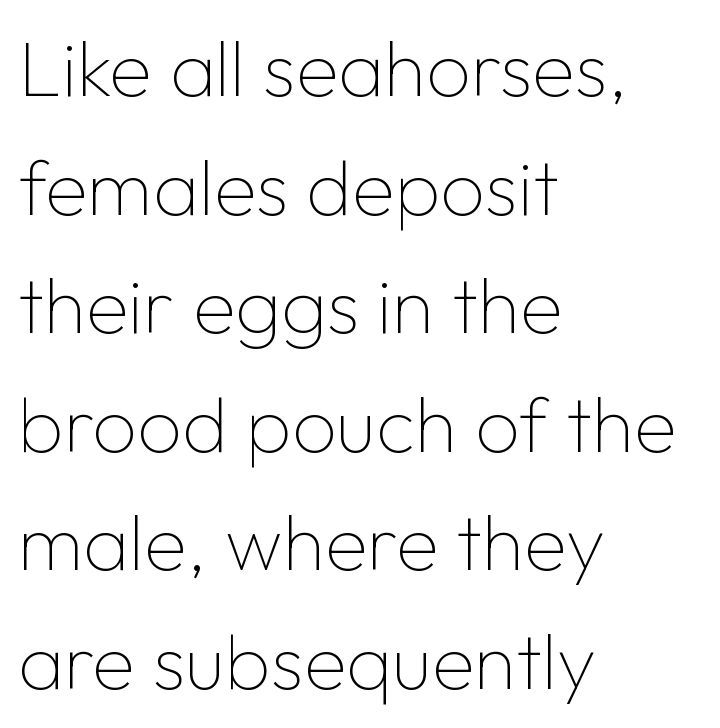
This is the regular roman posture of the typeface. The line-height multiplier appears to be the usual default. Descenders are the only things crossing below the line. Line beginnings align vertically; line endings do not.
